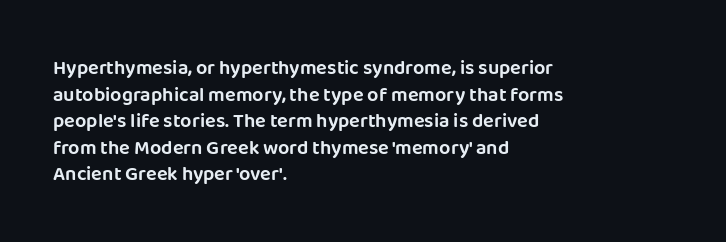
{"italic": "no", "underline": "no", "align": "left", "line_spacing": "normal", "line_spacing_ratio": 1.33, "letter_spacing": "normal", "letter_spacing_em": 0.0, "glyph_px": 20}
